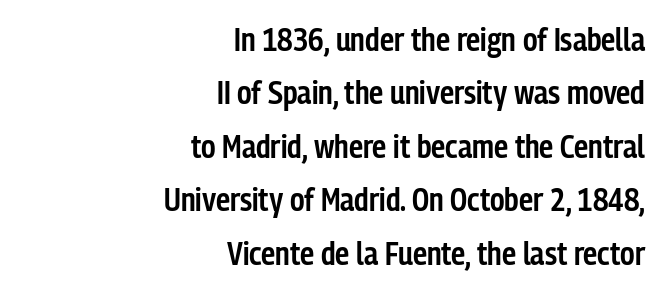
{"serif": "no", "italic": "no", "bold": "semi", "weight": "semibold", "width": "condensed", "stroke_contrast": "low", "x_height": "medium", "monospaced": "no", "underline": "no", "align": "right", "line_spacing": "normal", "line_spacing_ratio": 1.67, "letter_spacing": "normal", "letter_spacing_em": 0.0, "glyph_px": 32}
